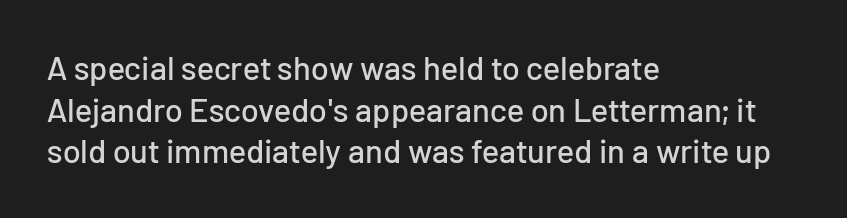
{"serif": "no", "italic": "no", "width": "normal", "stroke_contrast": "low", "x_height": "medium", "monospaced": "no", "underline": "no", "align": "left", "line_spacing": "normal", "line_spacing_ratio": 1.26, "letter_spacing": "normal", "letter_spacing_em": 0.0, "glyph_px": 33}
